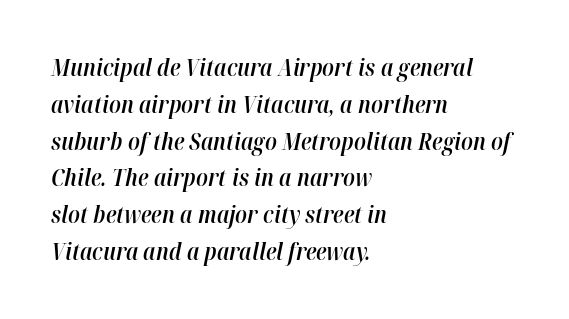
{"italic": "yes", "lean": "right", "slant_degrees": 12, "bold": "semi", "underline": "no", "align": "left", "line_spacing": "normal", "line_spacing_ratio": 1.6, "letter_spacing": "normal", "letter_spacing_em": 0.0, "glyph_px": 23}
